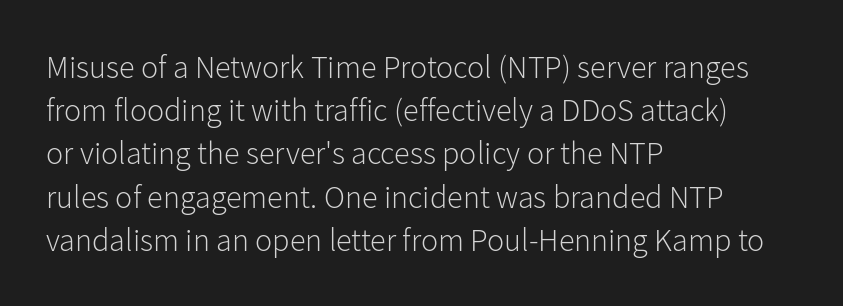
The image shows 32 px light sans-serif type, upright; set left-aligned, normal line spacing (1.35x), normal letter spacing, not underlined; low stroke contrast and a medium x-height.
